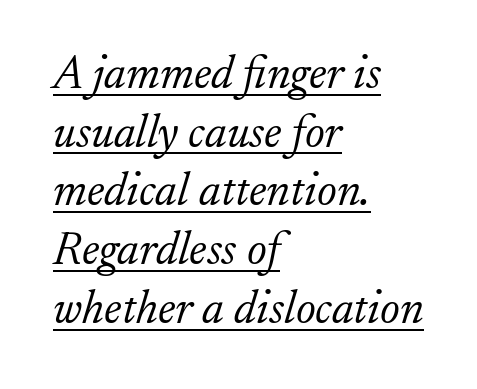
Default kerning and tracking; the words read as compact shapes. Does a line run under the words? Yes, clearly. A typesetter would mark this as italic. Each letter keeps its own natural width here, so spacing adapts to shape. Teacher's note: observe the even left margin — that is flush-left alignment. Regarding leading, the lines here are spaced in the standard way.
